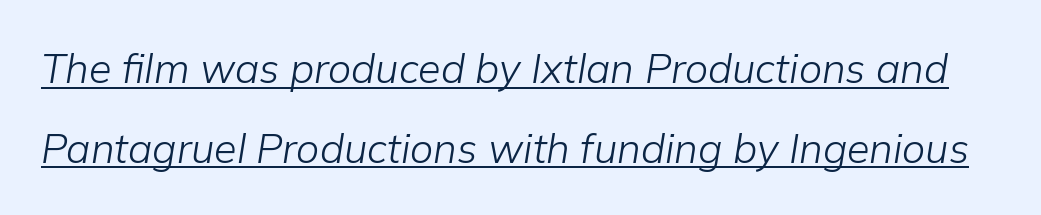
{"italic": "yes", "lean": "right", "slant_degrees": 9, "bold": "no", "weight": "light", "width": "normal", "stroke_contrast": "low", "x_height": "medium", "monospaced": "no", "underline": "yes", "line_spacing": "loose", "line_spacing_ratio": 1.94, "letter_spacing": "normal", "letter_spacing_em": 0.0, "glyph_px": 41}
